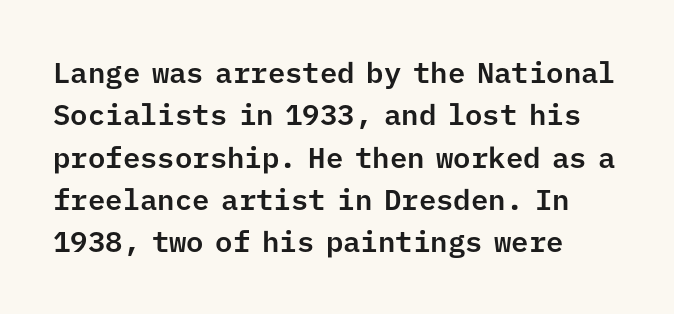
Alignment: flush left. Fixed-width glyphs throughout — classic coding-font behaviour. Check under the words: just untouched page. How are the letters spaced? Ordinarily, with no added tracking. Successive baselines arrive at the customary interval.
